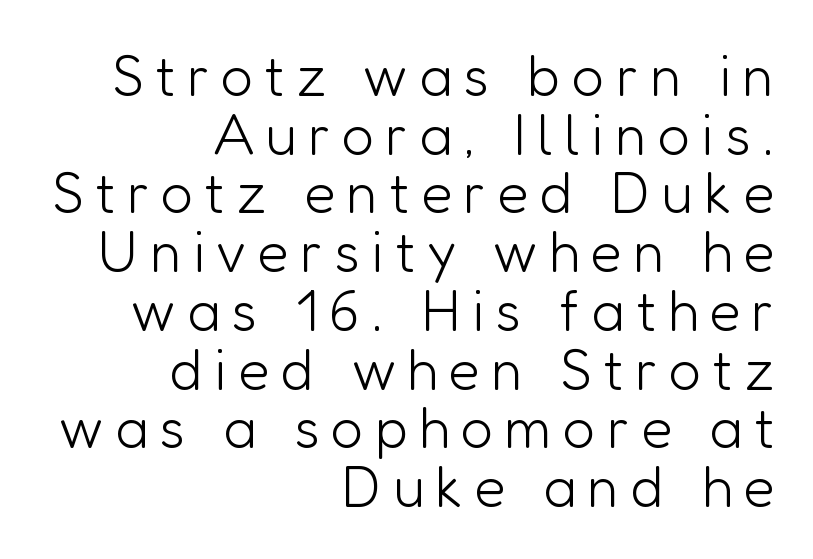
{"serif": "no", "italic": "no", "bold": "no", "weight": "light", "width": "normal", "stroke_contrast": "low", "x_height": "medium", "monospaced": "no", "underline": "no", "align": "right", "line_spacing": "tight", "line_spacing_ratio": 1.03, "letter_spacing": "wide", "letter_spacing_em": 0.2, "glyph_px": 57}
